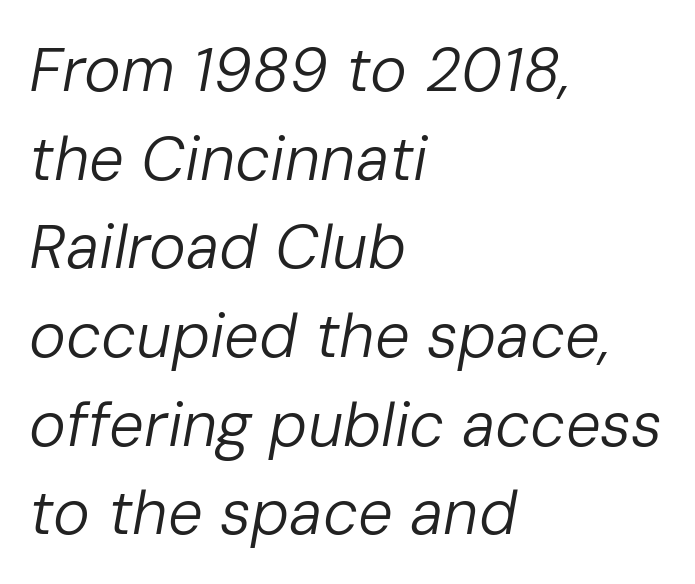
{"italic": "yes", "lean": "right", "slant_degrees": 10, "bold": "no", "weight": "regular", "width": "normal", "stroke_contrast": "low", "x_height": "medium", "monospaced": "no", "underline": "no", "align": "left", "line_spacing": "normal", "line_spacing_ratio": 1.43, "letter_spacing": "normal", "letter_spacing_em": 0.0, "glyph_px": 62}
